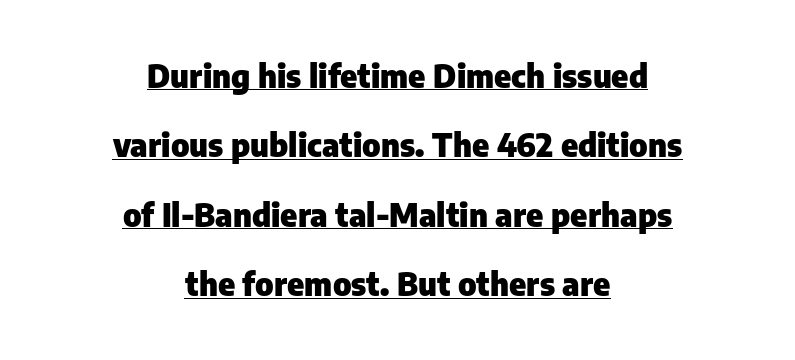
Q: Is the text bold? A: Yes.
Q: Is the text italic (slanted)? A: No, it is upright.
Q: Is the typeface a serif or a sans-serif typeface? A: Sans-serif.
Q: Is the text underlined? A: Yes.
Q: How is the paragraph aligned? A: Centered.
Q: Is the spacing between letters normal or unusually wide? A: Normal.
Q: Is the spacing between lines tight, normal or loose? A: Loose.
Q: Width (condensed, normal, or wide)? A: Normal.
Q: Stroke contrast? A: Low.
Q: x-height? A: Medium.
Q: Monospaced? A: No.
